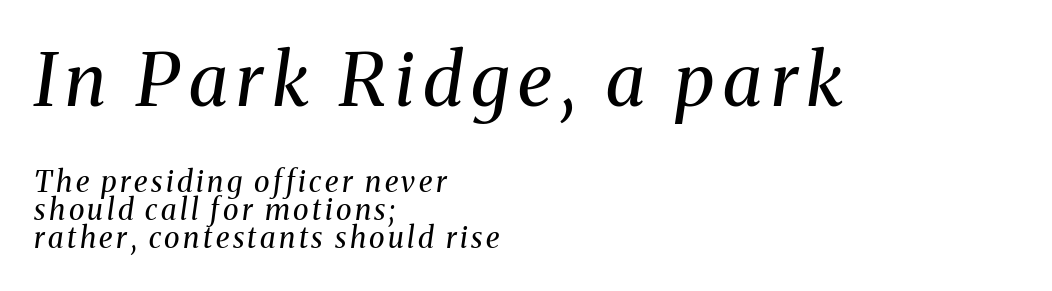
The image shows 73 px regular-weight serif type, italic (leaning right); set left-aligned, tight line spacing (0.97x), not underlined; the first (top) block is 2.52x larger; medium stroke contrast and a medium x-height.
